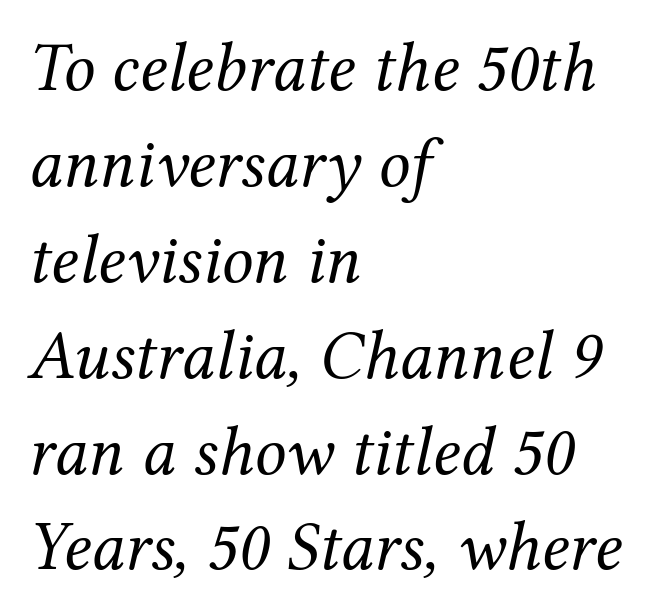
{"serif": "yes", "italic": "yes", "lean": "right", "slant_degrees": 12, "bold": "no", "weight": "regular", "width": "normal", "stroke_contrast": "medium", "x_height": "medium", "monospaced": "no", "underline": "no", "align": "left", "line_spacing": "normal", "line_spacing_ratio": 1.37, "letter_spacing": "normal", "letter_spacing_em": 0.0, "glyph_px": 70}
